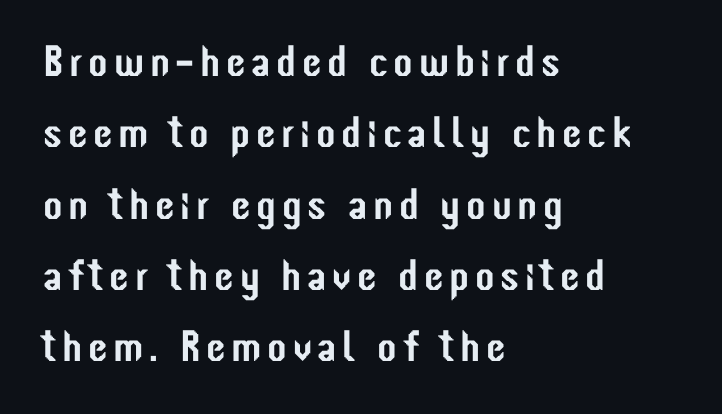
{"serif": "no", "italic": "no", "width": "condensed", "stroke_contrast": "low", "x_height": "medium", "monospaced": "no", "underline": "no", "align": "left", "line_spacing": "normal", "line_spacing_ratio": 1.62, "glyph_px": 44}
